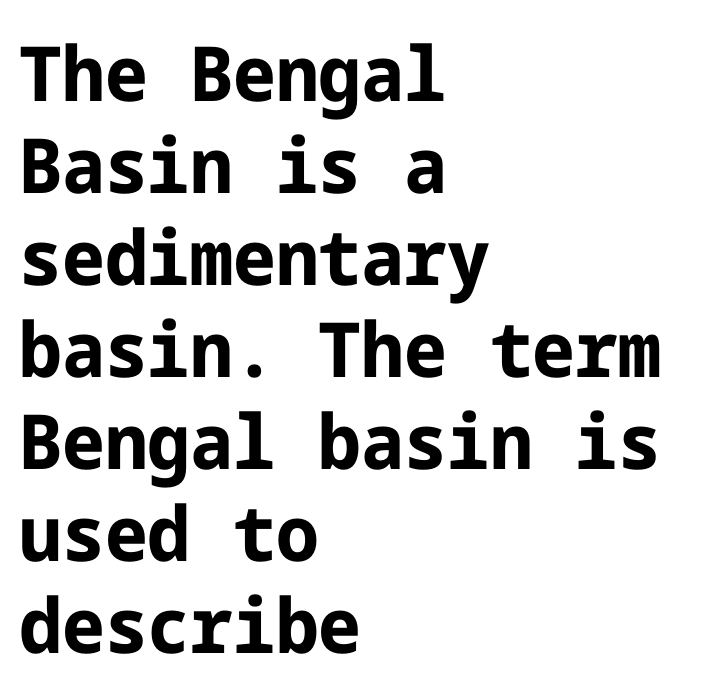
The image shows 76 px bold sans-serif type, upright; set left-aligned, line spacing 1.21x, normal letter spacing, not underlined; low stroke contrast and a medium x-height.
